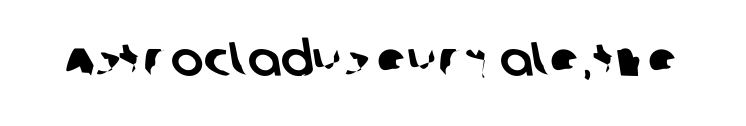
The specimen omits any rule beneath the text block's lines. These lines keep a tight, regular rhythm from letter to letter. The passage shown is typed in a proportional face where columns would drift. Serifs: no, the terminals of the letterforms are clean.
